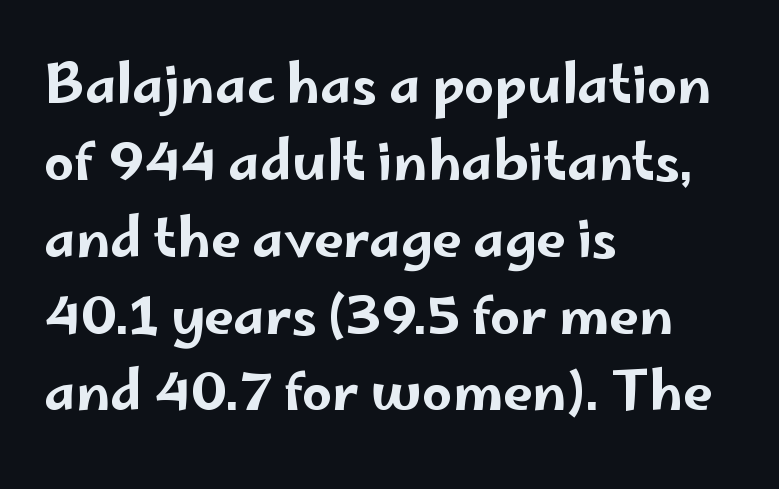
{"serif": "no", "italic": "no", "width": "wide", "stroke_contrast": "low", "x_height": "small", "monospaced": "no", "underline": "no", "align": "left", "line_spacing": "normal", "line_spacing_ratio": 1.45, "letter_spacing": "normal", "letter_spacing_em": 0.0, "glyph_px": 53}
